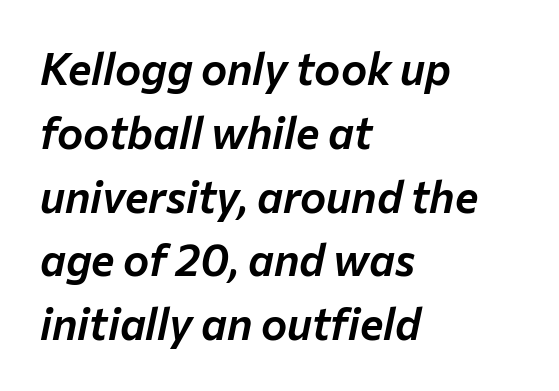
{"italic": "yes", "lean": "right", "slant_degrees": 12, "width": "normal", "stroke_contrast": "low", "x_height": "medium", "monospaced": "no", "underline": "no", "align": "left", "line_spacing": "normal", "line_spacing_ratio": 1.45, "letter_spacing": "normal", "letter_spacing_em": 0.0, "glyph_px": 44}
